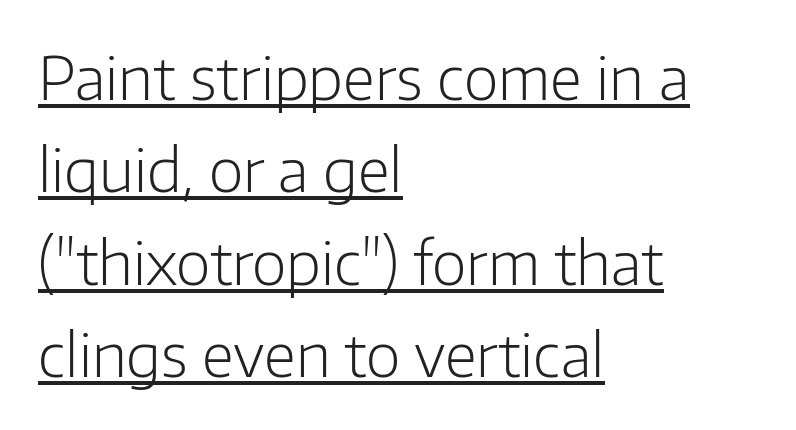
A sans-serif font was chosen for this passage. The letters advance in unequal steps, a hallmark of proportional type. The block of text has a typical density, with ordinary space between rows. On a weight scale, this lands at 450 or below.
